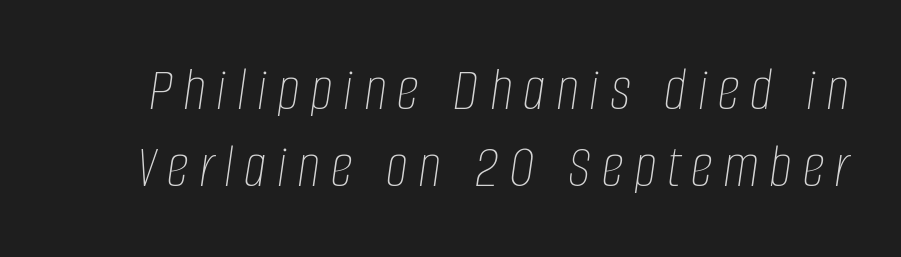
Underline: absent. It's the slanting kind of type. Is the stroke heavy? The answer is a plain regular-or-lighter. Note the varied advance widths — an 'i' is clearly narrower than an 'm'.
